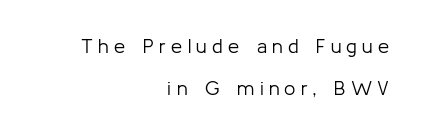
{"italic": "no", "bold": "no", "underline": "no", "align": "right", "line_spacing": "loose", "line_spacing_ratio": 2.09, "letter_spacing": "wide", "letter_spacing_em": 0.26, "glyph_px": 20}
